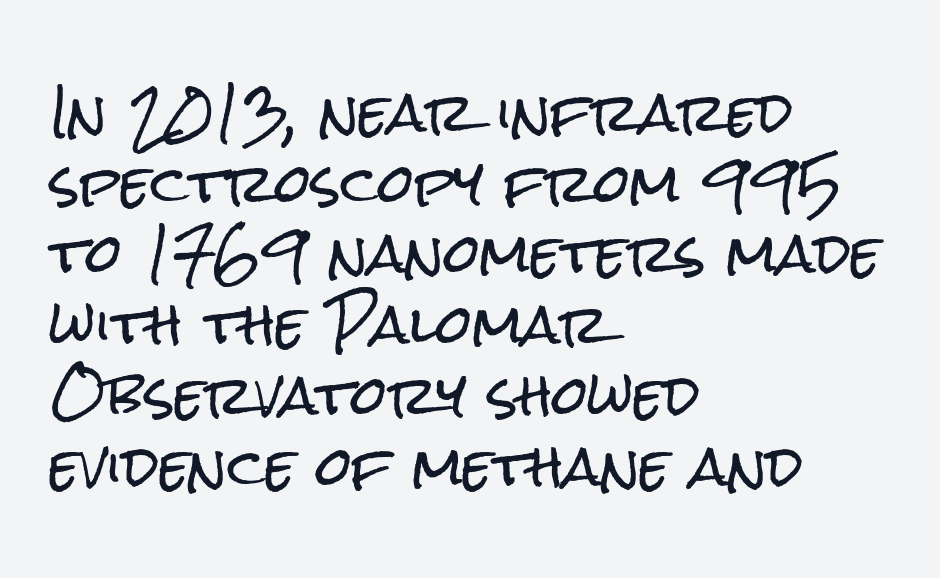
The image shows 52 px condensed sans-serif type, upright; set left-aligned, normal line spacing (1.36x), normal letter spacing, not underlined; low stroke contrast and a medium x-height.
